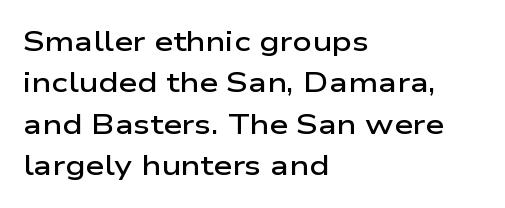
Q: Is the text bold? A: Semi-bold.
Q: Is the text italic (slanted)? A: No, it is upright.
Q: Is the text underlined? A: No.
Q: How is the paragraph aligned? A: Left-aligned.
Q: Is the spacing between letters normal or unusually wide? A: Normal.
Q: Is the spacing between lines tight, normal or loose? A: Normal.
